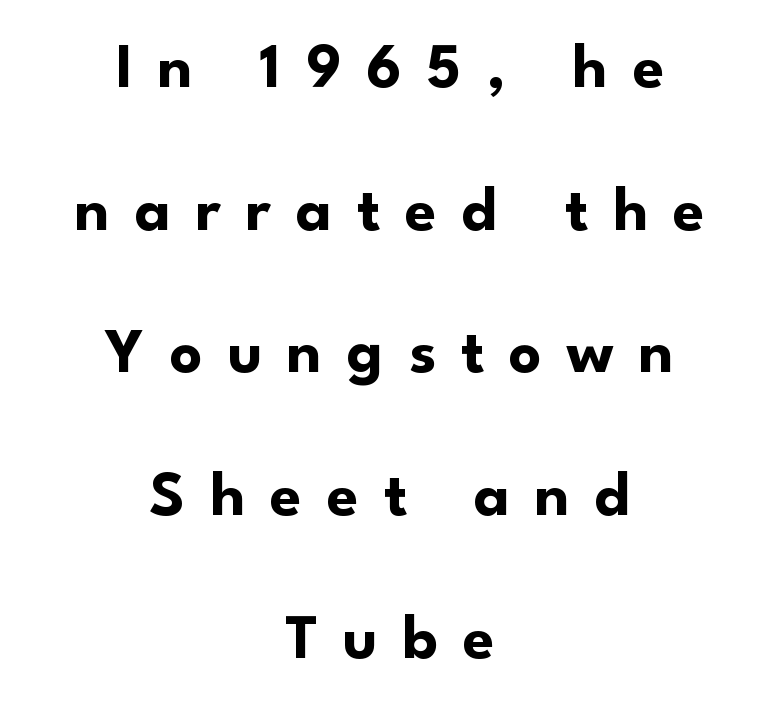
{"serif": "no", "italic": "no", "bold": "yes", "weight": "bold", "width": "normal", "stroke_contrast": "low", "x_height": "small", "monospaced": "no", "underline": "no", "align": "center", "line_spacing": "loose", "line_spacing_ratio": 2.23, "letter_spacing": "wide", "letter_spacing_em": 0.39, "glyph_px": 64}
